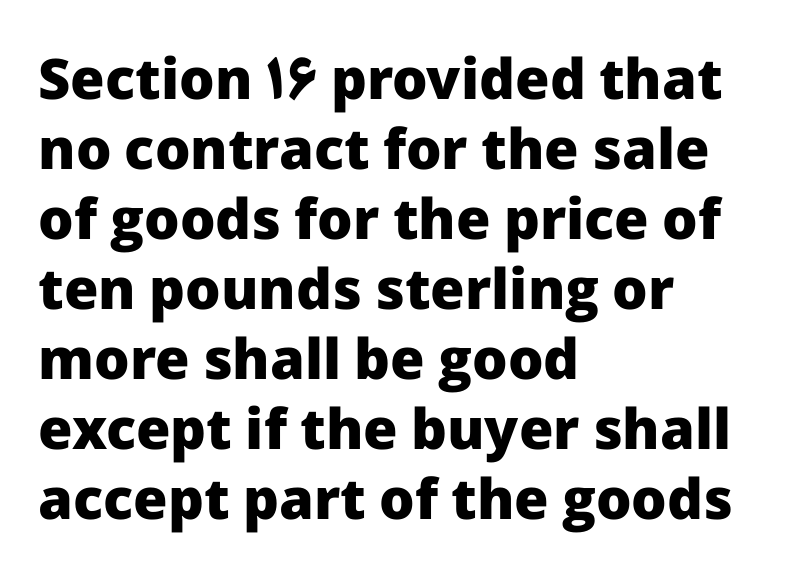
The image shows 56 px heavy sans-serif type, upright; set left-aligned, normal line spacing (1.25x), normal letter spacing, not underlined; low stroke contrast and a medium x-height.
